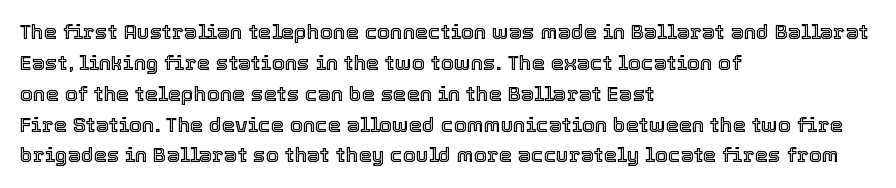
{"italic": "no", "underline": "no", "align": "left", "line_spacing": "normal", "line_spacing_ratio": 1.47, "letter_spacing": "normal", "letter_spacing_em": 0.0, "glyph_px": 21}
